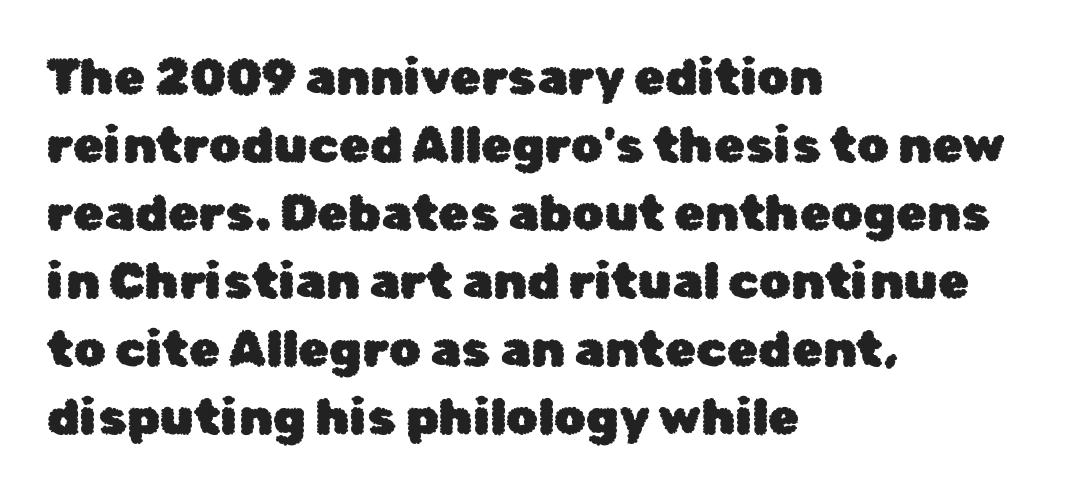
Clear beneath every line of the passage. The face used here is a sans, in the tradition of grotesques and geometrics. This sample has the flowing, uneven cadence of proportional lettering. Short note: letters normally spaced. Italic? Not at all — the glyphs are vertical. Each line starts at the same left margin while the right side varies.
